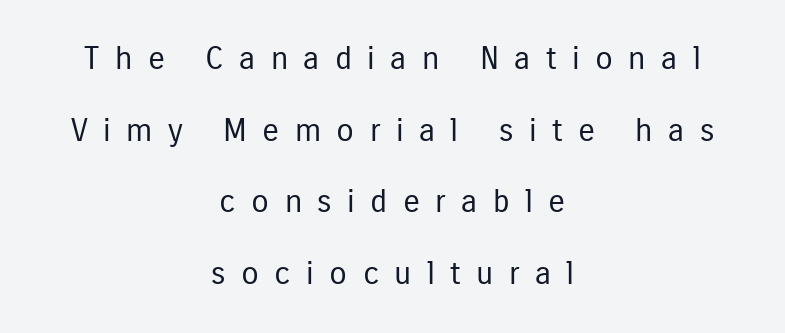
The image shows 32 px regular-weight, condensed sans-serif type, upright; set centered, loose line spacing (2.24x), unusually wide letter spacing (+0.48 em), not underlined; low stroke contrast and a medium x-height.
